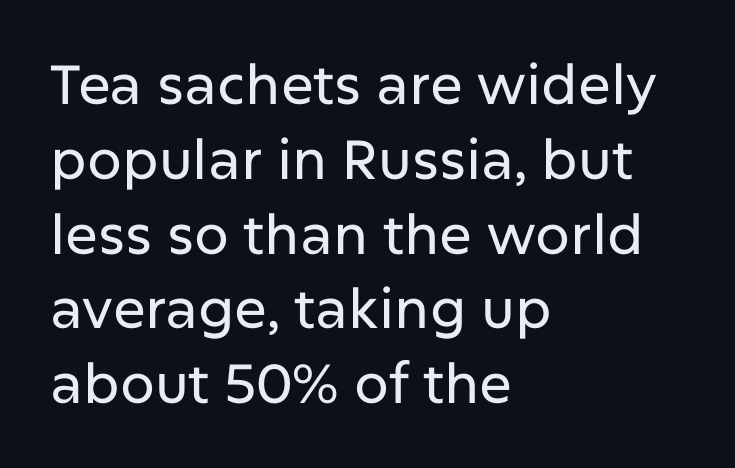
{"serif": "no", "italic": "no", "width": "normal", "stroke_contrast": "low", "x_height": "medium", "monospaced": "no", "underline": "no", "align": "left", "line_spacing": "normal", "line_spacing_ratio": 1.36, "letter_spacing": "normal", "letter_spacing_em": 0.0, "glyph_px": 55}
